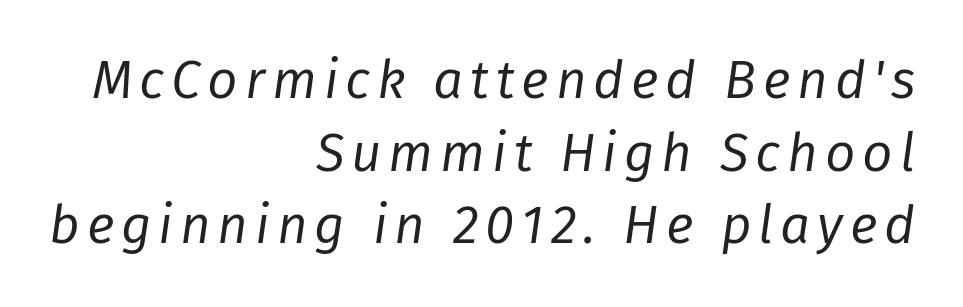
The paragraph has a hard right edge and a soft left edge. Heaviness? Minimal to ordinary, like unemphasized prose. If you drew a line through each stem, it would be angled. The passage shown is not underscored anywhere. Vertical spacing — default. Varying glyph widths throughout — classic text-font behaviour.
